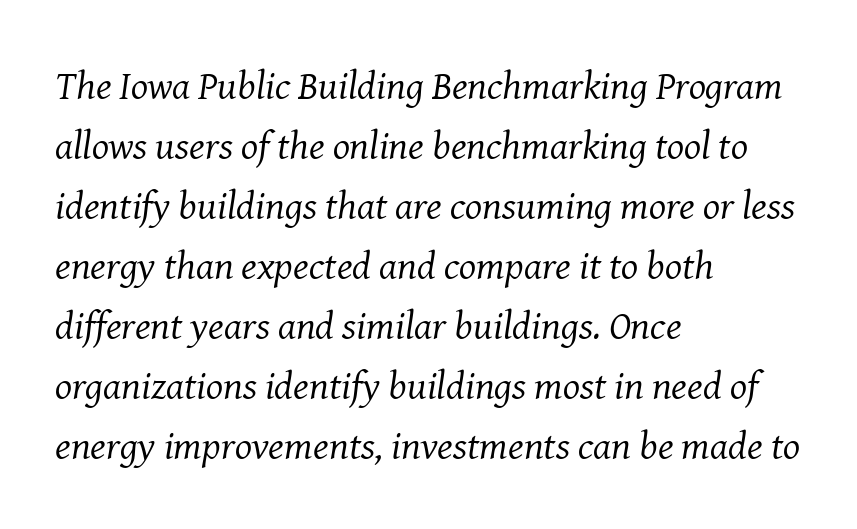
Q: Is the text bold? A: No.
Q: Is the text italic (slanted)? A: Yes, it leans right by about 8 degrees.
Q: Is the typeface a serif or a sans-serif typeface? A: Serif.
Q: Is the text underlined? A: No.
Q: How is the paragraph aligned? A: Left-aligned.
Q: Is the spacing between letters normal or unusually wide? A: Normal.
Q: Is the spacing between lines tight, normal or loose? A: Normal.
Q: Width (condensed, normal, or wide)? A: Normal.
Q: Stroke contrast? A: Medium.
Q: x-height? A: Medium.
Q: Monospaced? A: No.
